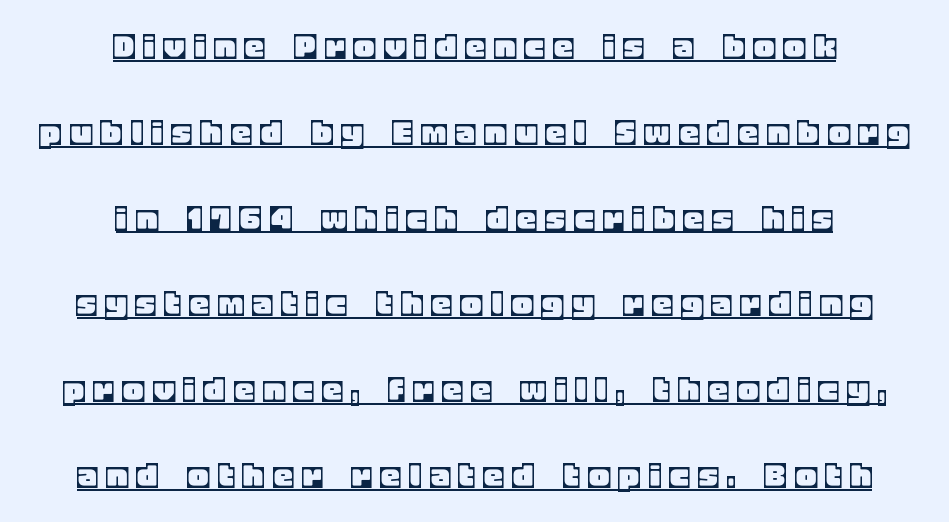
The image shows 39 px text type, upright; set centered, loose line spacing (2.2x), unusually wide letter spacing (+0.25 em), underlined; a large x-height.
